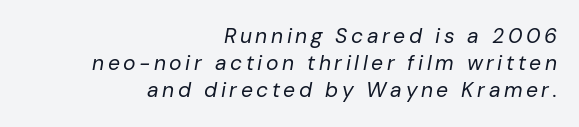
{"italic": "yes", "lean": "right", "slant_degrees": 10, "bold": "no", "underline": "no", "align": "right", "line_spacing": "normal", "line_spacing_ratio": 1.29, "glyph_px": 21}
